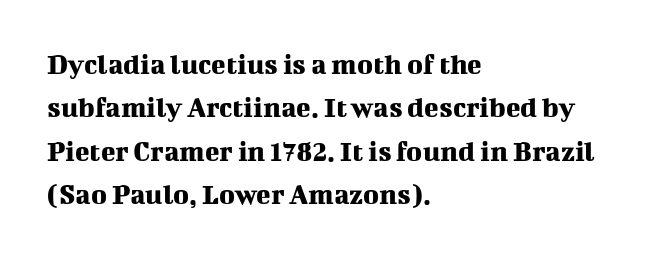
The image shows 30 px serif type, upright; set left-aligned, normal line spacing (1.45x), normal letter spacing, not underlined; medium stroke contrast and a medium x-height.
